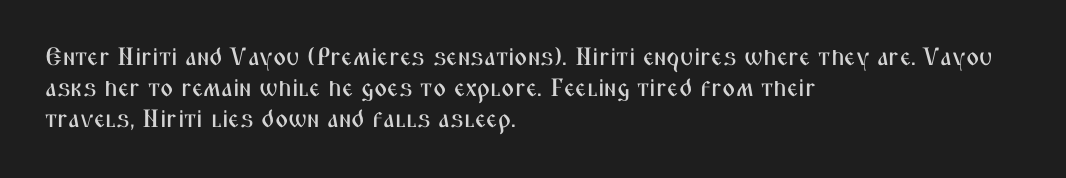
Q: Is the text italic (slanted)? A: No, it is upright.
Q: Is the text underlined? A: No.
Q: How is the paragraph aligned? A: Left-aligned.
Q: Is the spacing between letters normal or unusually wide? A: Normal.
Q: Is the spacing between lines tight, normal or loose? A: Normal.
